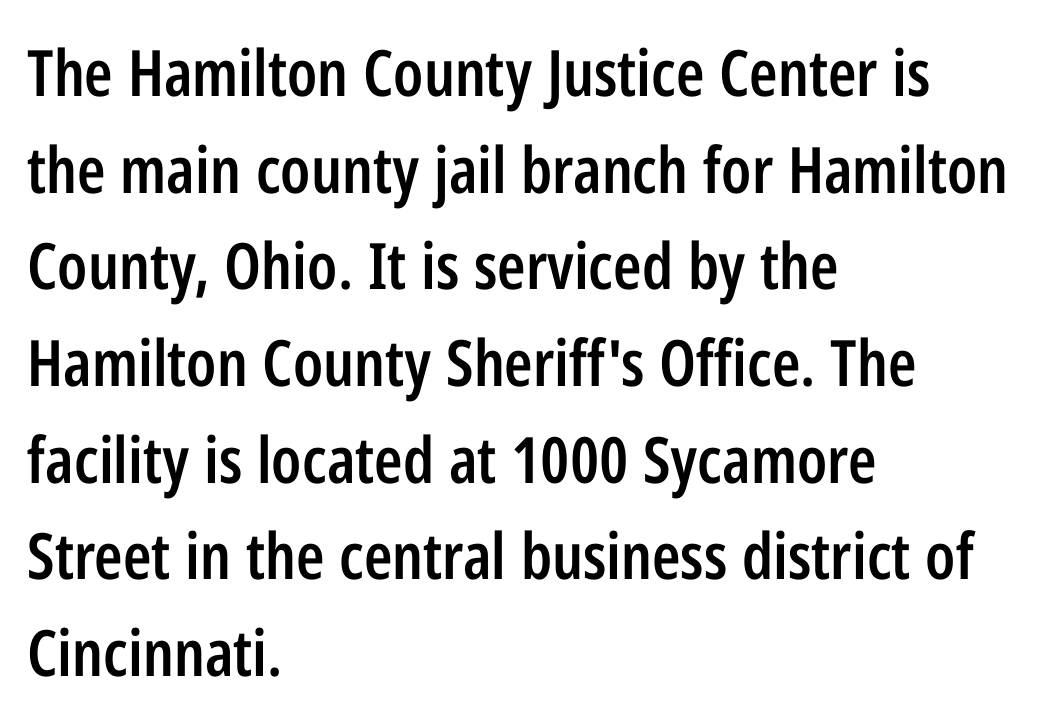
{"serif": "no", "italic": "no", "bold": "semi", "weight": "semibold", "width": "condensed", "stroke_contrast": "low", "x_height": "medium", "monospaced": "no", "underline": "no", "align": "left", "line_spacing": "normal", "line_spacing_ratio": 1.51, "letter_spacing": "normal", "letter_spacing_em": 0.0, "glyph_px": 64}
